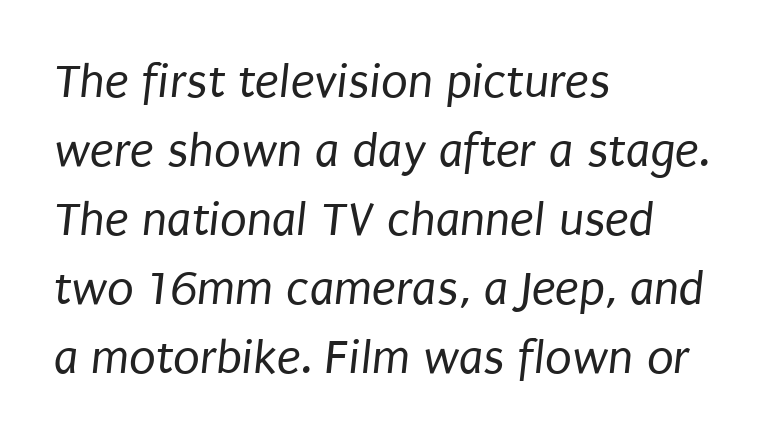
The image shows 49 px regular-weight, condensed sans-serif type; set left-aligned, normal line spacing (1.41x), normal letter spacing, not underlined; low stroke contrast and a large x-height.
